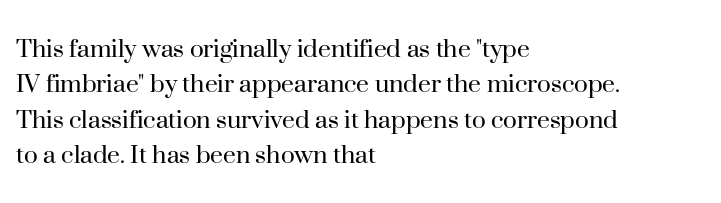
{"serif": "yes", "italic": "no", "bold": "no", "weight": "regular", "width": "normal", "stroke_contrast": "high", "x_height": "small", "monospaced": "no", "underline": "no", "align": "left", "line_spacing_ratio": 1.22, "letter_spacing": "normal", "letter_spacing_em": 0.0, "glyph_px": 29}
